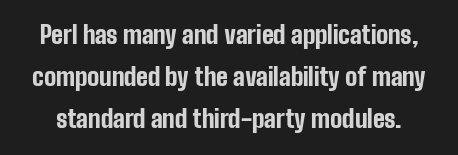
Q: Is the text bold? A: Yes.
Q: Is the text italic (slanted)? A: No, it is upright.
Q: Is the text underlined? A: No.
Q: Is the spacing between letters normal or unusually wide? A: Normal.
